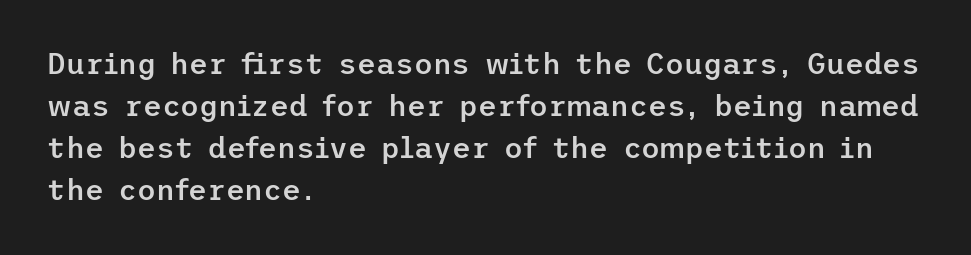
The image shows 29 px semibold sans-serif type, upright; set left-aligned, normal line spacing (1.45x), normal letter spacing, not underlined; low stroke contrast and a medium x-height.
